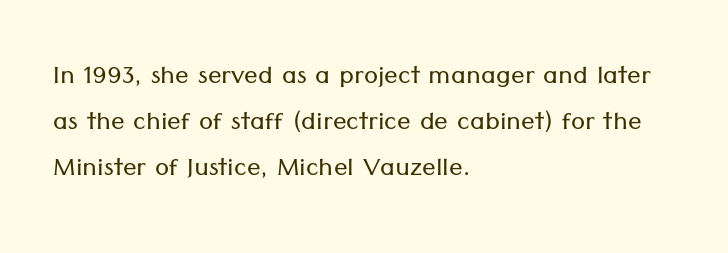
Here the designer chose a conventional face with non-uniform glyph widths. Compared with typical body copy, the letter spacing here is the same. Visually the block forms a straight wall on the left and a jagged coastline on the right. This sample keeps an unexceptional amount of space between lines. Stems here are at most as thick as an everyday book face.
